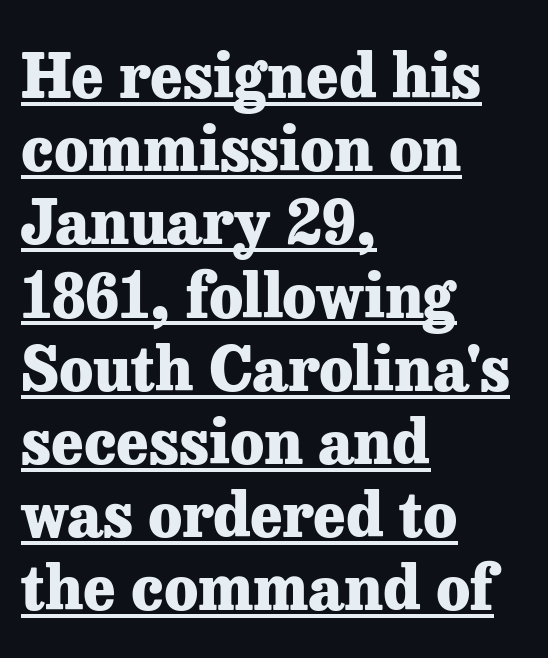
{"serif": "yes", "italic": "no", "bold": "yes", "weight": "heavy", "width": "normal", "stroke_contrast": "low", "x_height": "medium", "monospaced": "no", "underline": "yes", "align": "left", "line_spacing_ratio": 1.2, "letter_spacing": "normal", "letter_spacing_em": 0.0, "glyph_px": 61}
